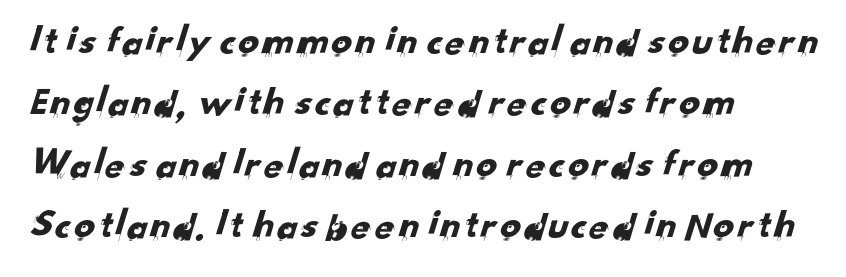
{"serif": "no", "width": "normal", "stroke_contrast": "low", "x_height": "small", "monospaced": "no", "underline": "no", "align": "left", "line_spacing": "normal", "line_spacing_ratio": 1.5, "letter_spacing": "normal", "letter_spacing_em": 0.0, "glyph_px": 41}
